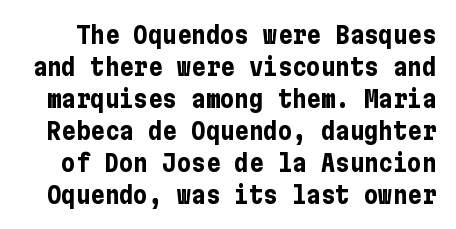
{"italic": "no", "bold": "yes", "underline": "no", "line_spacing": "normal", "line_spacing_ratio": 1.33, "letter_spacing": "normal", "letter_spacing_em": 0.0, "glyph_px": 24}
